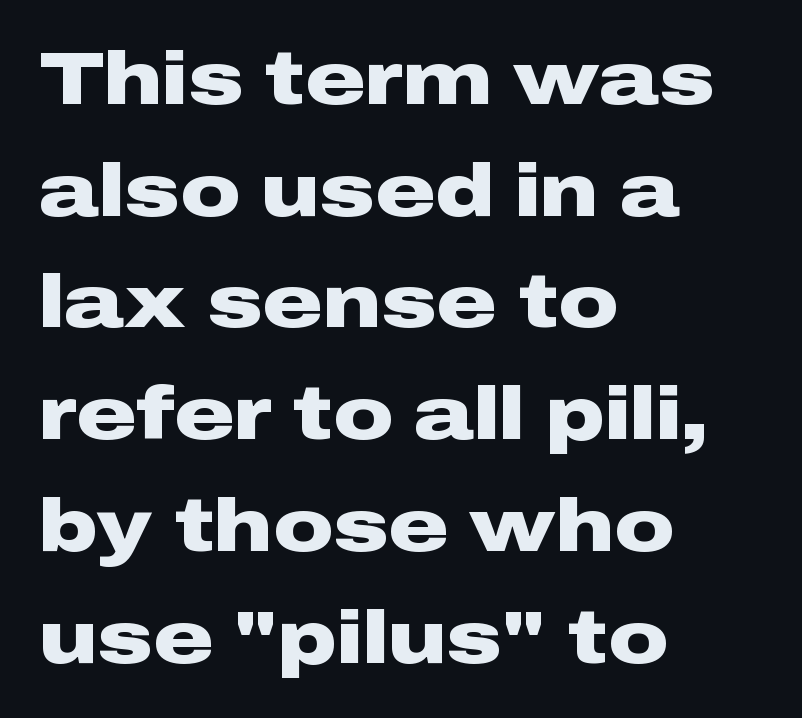
{"serif": "no", "italic": "no", "bold": "yes", "weight": "heavy", "width": "wide", "stroke_contrast": "low", "x_height": "medium", "monospaced": "no", "underline": "no", "align": "left", "line_spacing": "normal", "line_spacing_ratio": 1.51, "letter_spacing": "normal", "letter_spacing_em": 0.0, "glyph_px": 74}
